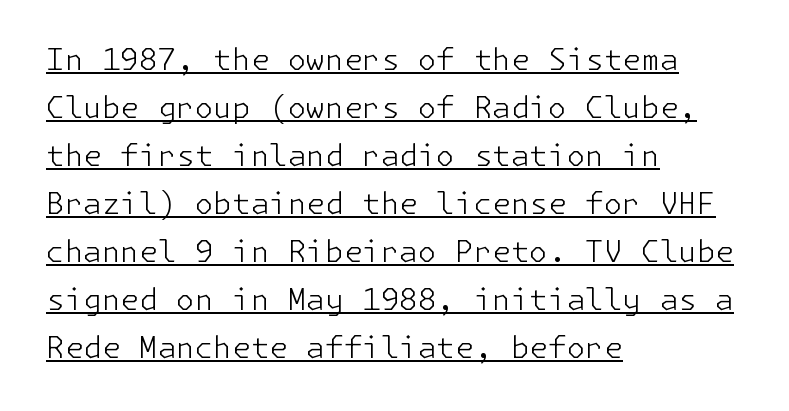
Is there much room between lines? A standard amount, neither cramped nor airy. No italicization has been applied; the sample stays upright. Regarding serifs, this sample does without them. Typeset ragged right — the left edge is the straight one. Between one letter and the next there's only the usual sliver of space.
